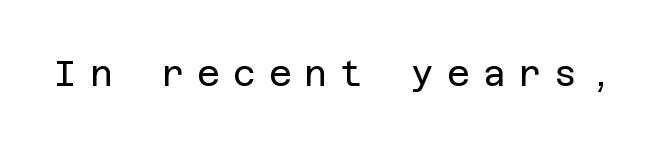
Q: Is the text bold? A: No.
Q: Is the text italic (slanted)? A: No, it is upright.
Q: Is the typeface a serif or a sans-serif typeface? A: Sans-serif.
Q: Is the text underlined? A: No.
Q: Is the spacing between letters normal or unusually wide? A: Unusually wide.
Q: Width (condensed, normal, or wide)? A: Normal.
Q: Stroke contrast? A: Low.
Q: x-height? A: Large.
